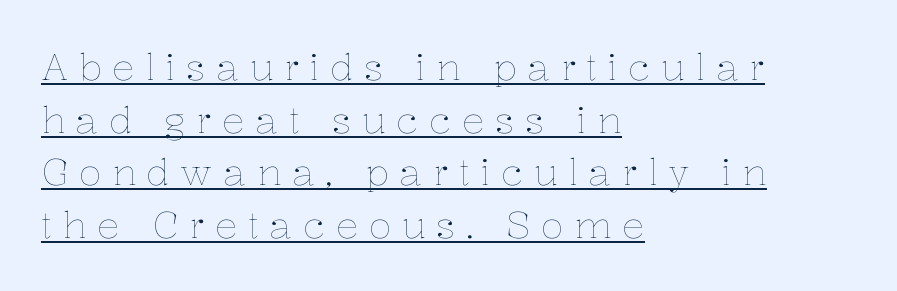
Q: Is the text bold? A: No.
Q: Is the text italic (slanted)? A: No, it is upright.
Q: Is the text underlined? A: Yes.
Q: How is the paragraph aligned? A: Left-aligned.
Q: Is the spacing between letters normal or unusually wide? A: Unusually wide.
Q: Is the spacing between lines tight, normal or loose? A: Normal.
Q: Width (condensed, normal, or wide)? A: Normal.
Q: Stroke contrast? A: Low.
Q: x-height? A: Medium.
Q: Monospaced? A: No.
